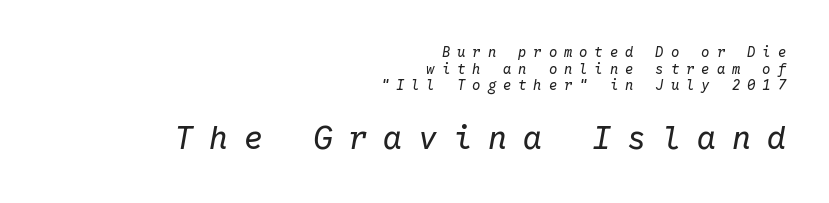
{"italic": "yes", "lean": "right", "slant_degrees": 10, "bold": "no", "weight": "regular", "width": "normal", "stroke_contrast": "low", "x_height": "medium", "monospaced": "yes", "underline": "no", "align": "right", "line_spacing_ratio": 1.18, "letter_spacing": "wide", "letter_spacing_em": 0.49, "larger_block": "second", "size_ratio": 2.29, "glyph_px": 32}
